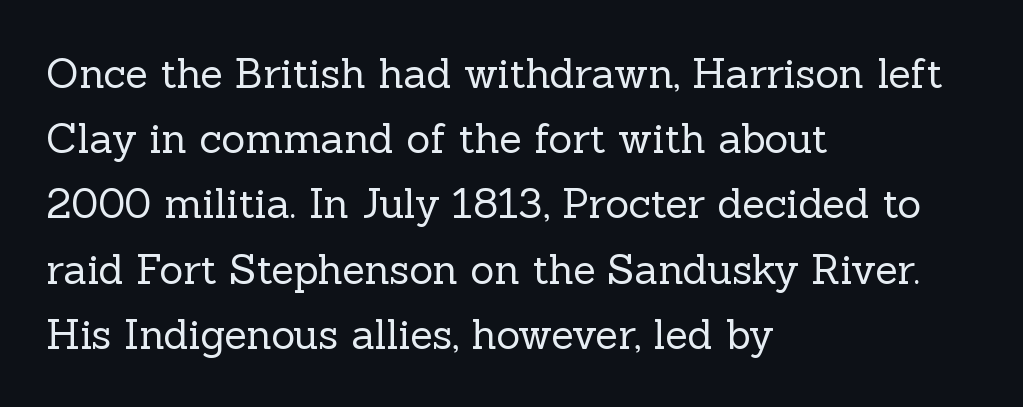
The image shows 41 px regular-weight serif type, upright; set left-aligned, normal line spacing (1.59x), normal letter spacing, not underlined; a medium x-height.
